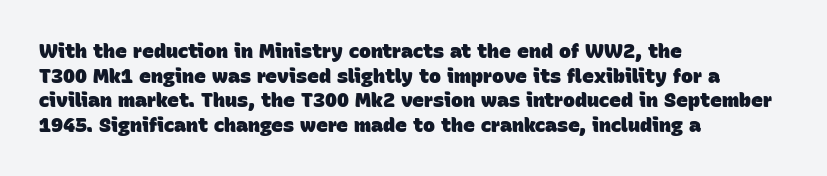
The image shows 20 px bold type; set left-aligned, line spacing 1.23x, normal letter spacing, not underlined.
